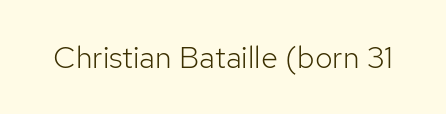
{"serif": "no", "italic": "no", "bold": "no", "weight": "light", "width": "normal", "stroke_contrast": "low", "x_height": "medium", "monospaced": "no", "underline": "no", "letter_spacing": "normal", "letter_spacing_em": 0.0, "glyph_px": 31}
